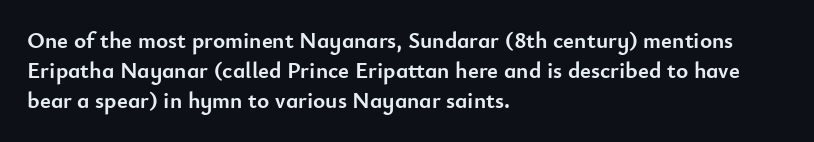
Q: Is the text bold? A: Yes.
Q: Is the text italic (slanted)? A: No, it is upright.
Q: Is the text underlined? A: No.
Q: How is the paragraph aligned? A: Left-aligned.
Q: Is the spacing between letters normal or unusually wide? A: Normal.
Q: Is the spacing between lines tight, normal or loose? A: Normal.
